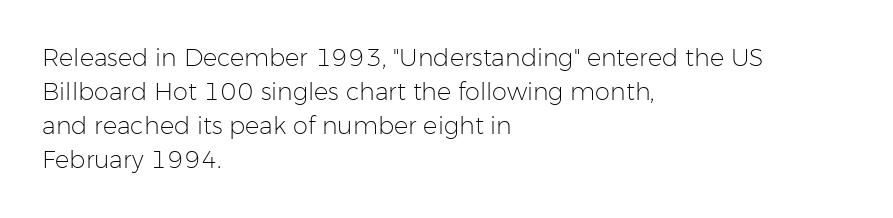
{"italic": "no", "bold": "no", "underline": "no", "align": "left", "line_spacing": "normal", "line_spacing_ratio": 1.42, "letter_spacing": "normal", "letter_spacing_em": 0.0, "glyph_px": 24}
